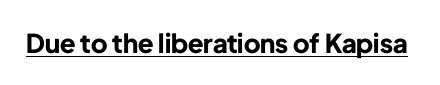
No extra tracking has been applied to these lines. Glance below the letters and you will spot a drawn line. Quick note: not italic, upright. The letters are bold, with thick, heavy strokes.
